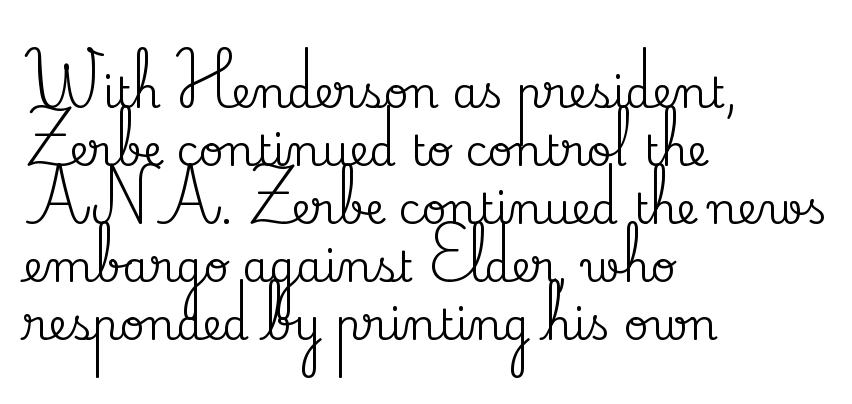
The image shows 43 px serif type, upright; set left-aligned, normal line spacing (1.35x), normal letter spacing, not underlined; medium stroke contrast and a small x-height.
